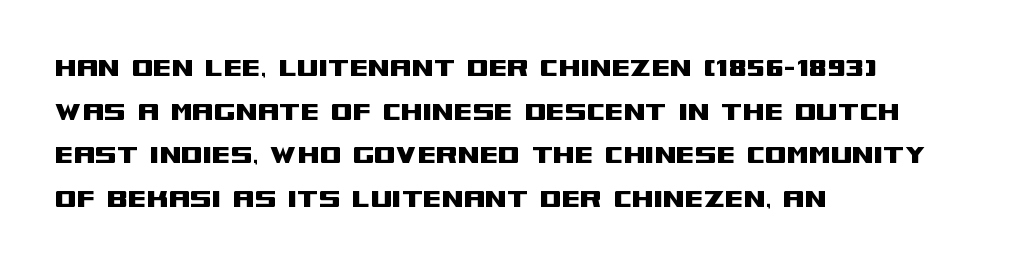
Q: Is the text italic (slanted)? A: No, it is upright.
Q: Is the typeface a serif or a sans-serif typeface? A: Sans-serif.
Q: Is the text underlined? A: No.
Q: How is the paragraph aligned? A: Left-aligned.
Q: Is the spacing between letters normal or unusually wide? A: Normal.
Q: Is the spacing between lines tight, normal or loose? A: Normal.
Q: Width (condensed, normal, or wide)? A: Wide.
Q: Stroke contrast? A: Medium.
Q: x-height? A: Large.
Q: Monospaced? A: No.
